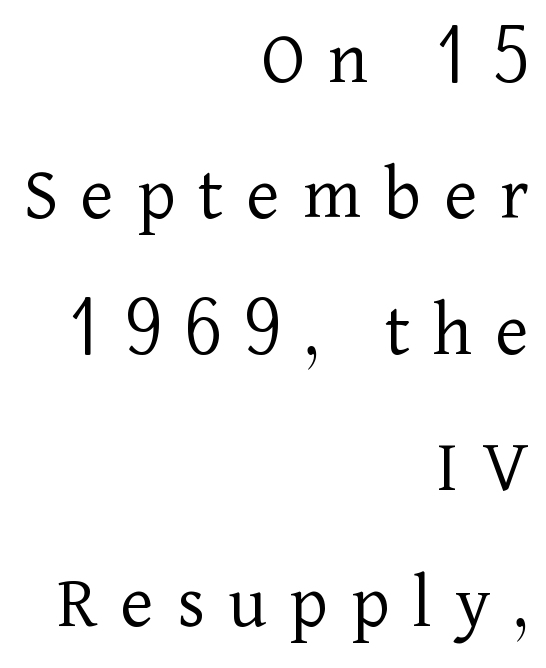
{"serif": "yes", "italic": "no", "bold": "no", "weight": "light", "width": "normal", "stroke_contrast": "low", "x_height": "medium", "monospaced": "no", "underline": "no", "align": "right", "line_spacing_ratio": 1.72, "letter_spacing": "wide", "letter_spacing_em": 0.29, "glyph_px": 79}
